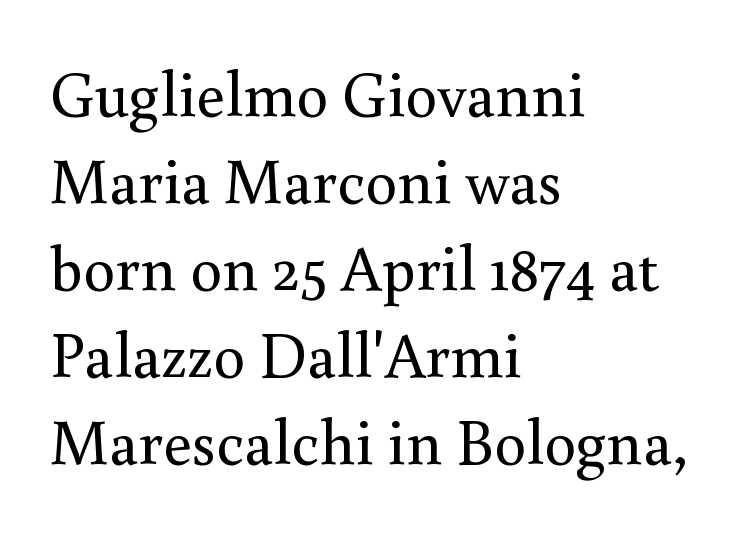
Q: Is the text bold? A: No.
Q: Is the text italic (slanted)? A: No, it is upright.
Q: Is the typeface a serif or a sans-serif typeface? A: Serif.
Q: Is the text underlined? A: No.
Q: How is the paragraph aligned? A: Left-aligned.
Q: Is the spacing between letters normal or unusually wide? A: Normal.
Q: Is the spacing between lines tight, normal or loose? A: Normal.
Q: Width (condensed, normal, or wide)? A: Normal.
Q: x-height? A: Small.
Q: Monospaced? A: No.
